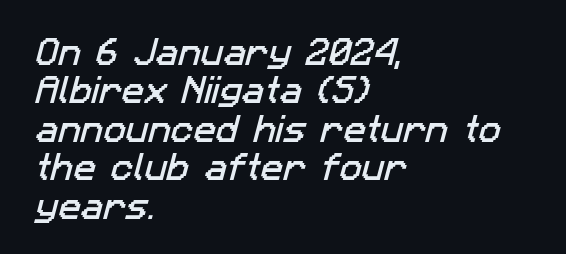
The image shows 30 px sans-serif type; set left-aligned, normal line spacing (1.28x), normal letter spacing, not underlined; low stroke contrast and a medium x-height.
